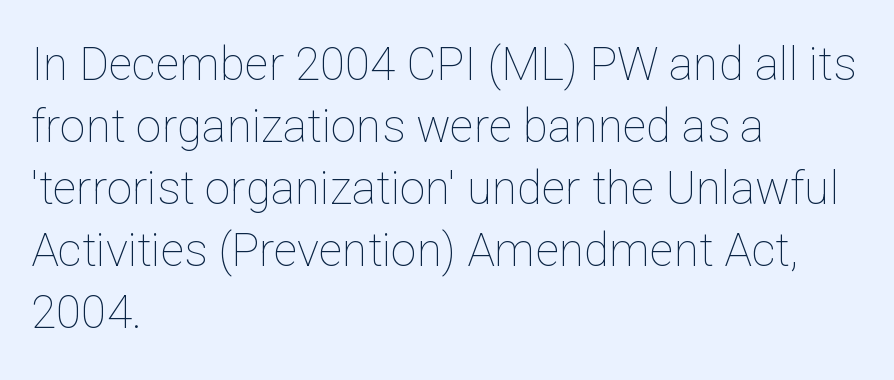
{"italic": "no", "bold": "no", "weight": "thin", "width": "normal", "stroke_contrast": "low", "x_height": "medium", "monospaced": "no", "underline": "no", "align": "left", "line_spacing": "normal", "line_spacing_ratio": 1.35, "letter_spacing": "normal", "letter_spacing_em": 0.0, "glyph_px": 46}
